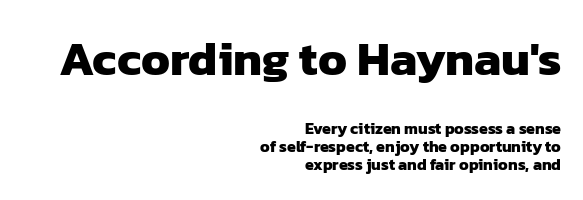
Grotesque or geometric, the face here clearly has no serifs. Type without underlining. Strokes here are thick enough to call this a true bold. The paragraph has a hard right edge and a soft left edge. Each new line begins almost immediately beneath the previous one. The letters sit at their default tracking, neither squeezed nor spread.
